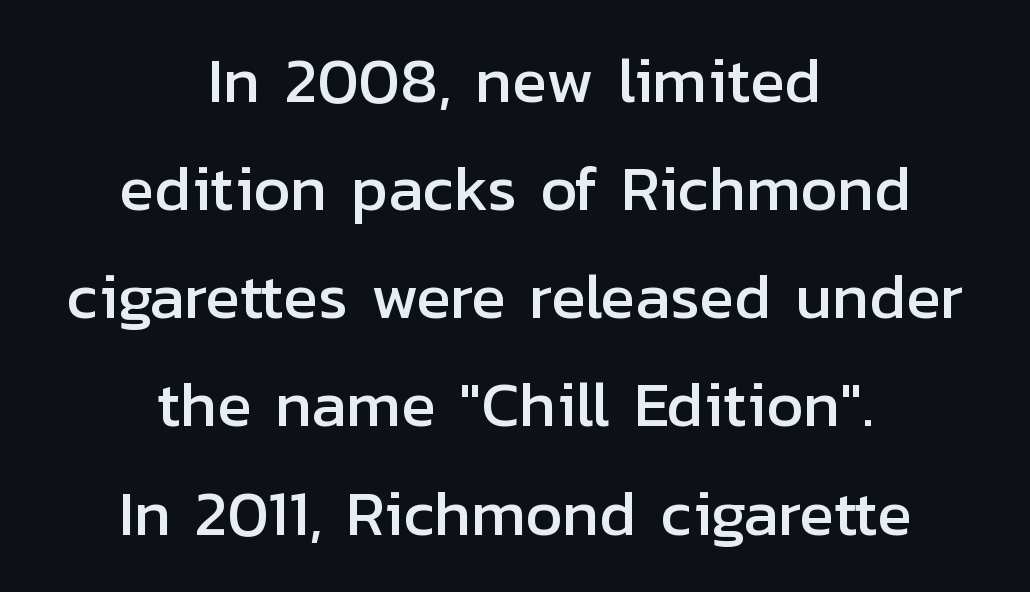
The image shows 64 px sans-serif type, upright; set centered, normal line spacing (1.69x), normal letter spacing, not underlined; low stroke contrast and a medium x-height.
